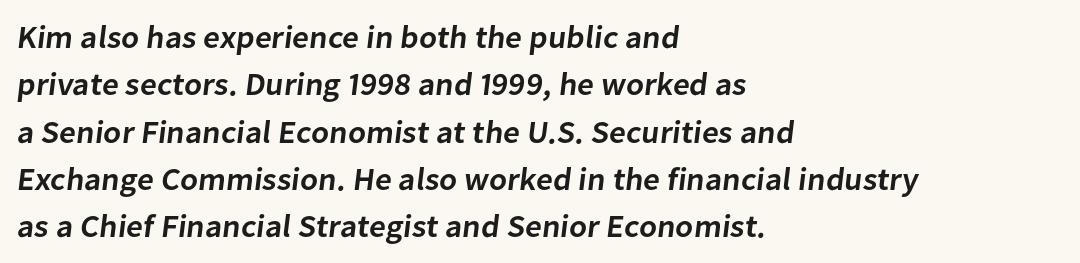
The image shows 32 px semibold sans-serif type; set left-aligned, normal line spacing (1.48x), normal letter spacing, not underlined; low stroke contrast and a medium x-height.
